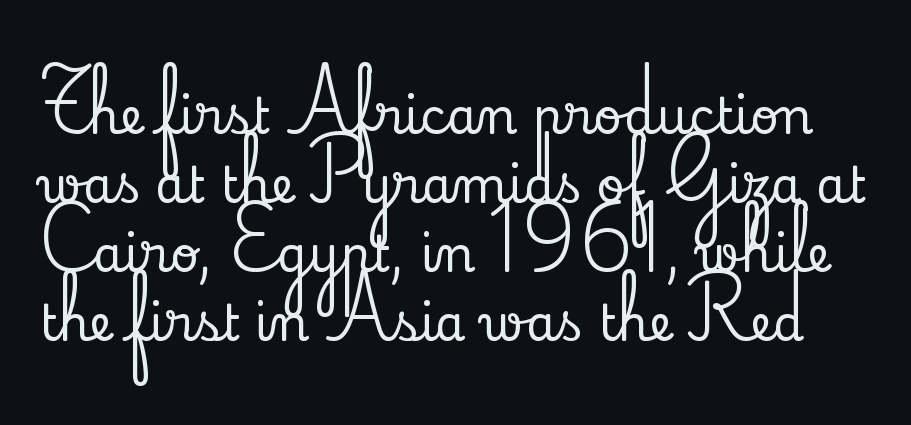
Q: Is the text italic (slanted)? A: No, it is upright.
Q: Is the typeface a serif or a sans-serif typeface? A: Serif.
Q: Is the text underlined? A: No.
Q: Is the spacing between letters normal or unusually wide? A: Normal.
Q: Is the spacing between lines tight, normal or loose? A: Normal.
Q: Width (condensed, normal, or wide)? A: Normal.
Q: Stroke contrast? A: Low.
Q: x-height? A: Small.
Q: Monospaced? A: No.
